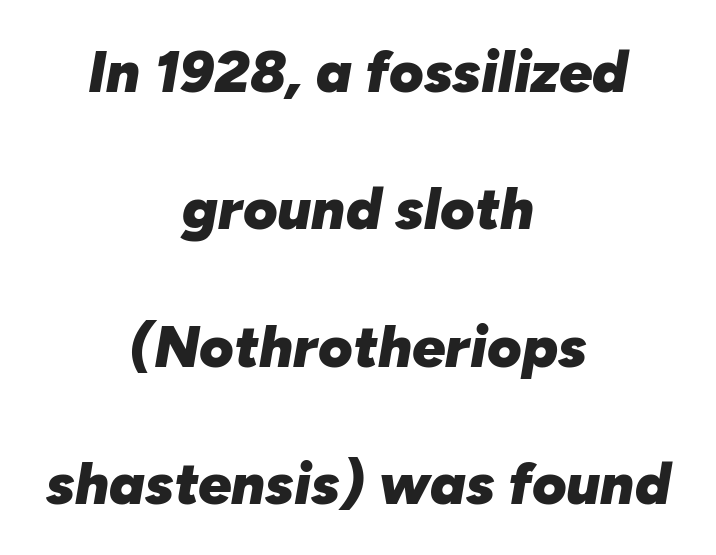
The image shows 59 px heavy type, italic (leaning right); set centered, loose line spacing (2.33x), normal letter spacing, not underlined; low stroke contrast and a medium x-height.
